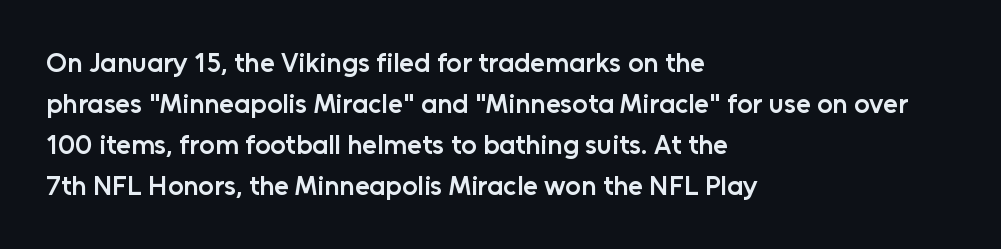
Does extra space separate the letters? No, they use regular spacing. Line spacing here is normal. Visually the block forms a straight wall on the left and a jagged coastline on the right. Unlike italic type, these characters show no tilt at all. The face used here is a semibold: visibly heavier than regular, lighter than bold. The foot of each line stays bare and open.
